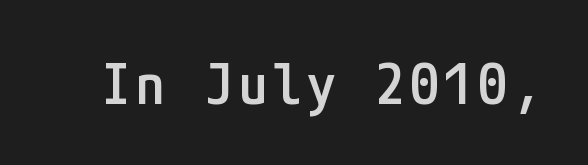
The characters look somewhat weighty, a semibold short of true bold. The zone under the glyphs is completely vacant. The lettering holds an erect, upright posture throughout. This is sans-serif lettering, the kind often seen on screens and signage.
